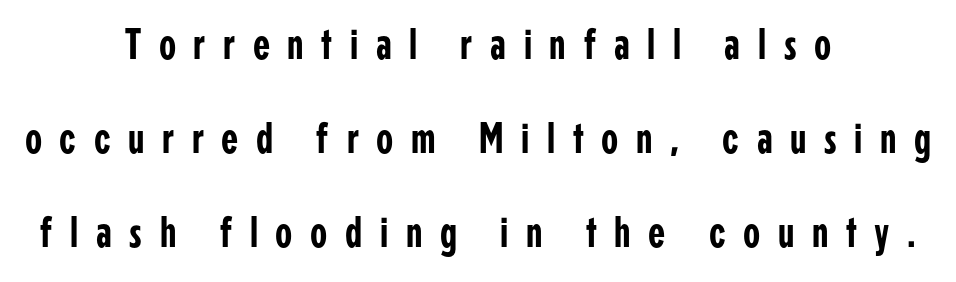
Q: Is the text italic (slanted)? A: No, it is upright.
Q: Is the typeface a serif or a sans-serif typeface? A: Sans-serif.
Q: Is the text underlined? A: No.
Q: How is the paragraph aligned? A: Centered.
Q: Is the spacing between letters normal or unusually wide? A: Unusually wide.
Q: Is the spacing between lines tight, normal or loose? A: Loose.
Q: Width (condensed, normal, or wide)? A: Condensed.
Q: Stroke contrast? A: Low.
Q: x-height? A: Medium.
Q: Monospaced? A: No.
